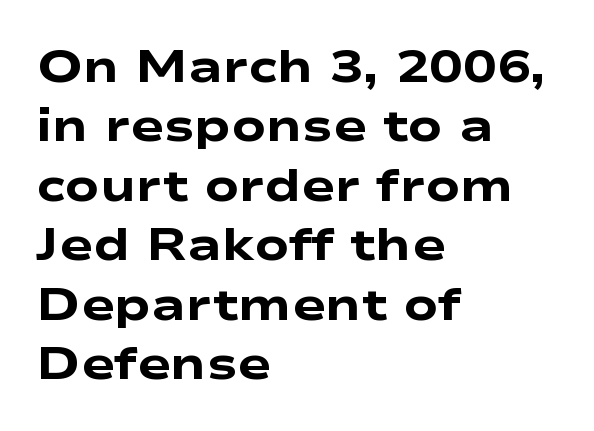
Q: Is the text bold? A: Yes.
Q: Is the typeface a serif or a sans-serif typeface? A: Sans-serif.
Q: Is the text underlined? A: No.
Q: How is the paragraph aligned? A: Left-aligned.
Q: Is the spacing between letters normal or unusually wide? A: Normal.
Q: Is the spacing between lines tight, normal or loose? A: Normal.
Q: Width (condensed, normal, or wide)? A: Wide.
Q: Stroke contrast? A: Low.
Q: x-height? A: Medium.
Q: Monospaced? A: No.
